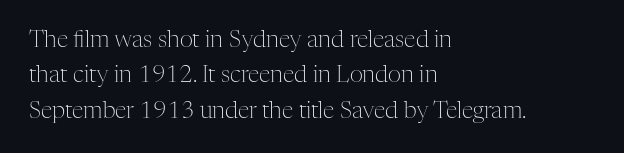
The face looks like a standard text weight, possibly lighter. Vertical strokes here are truly vertical. These lines keep a tight, regular rhythm from letter to letter. Leading matches the norm, producing a regular column. Left-aligned paragraph, ragged on the right. The space directly below the letters is spotless.
